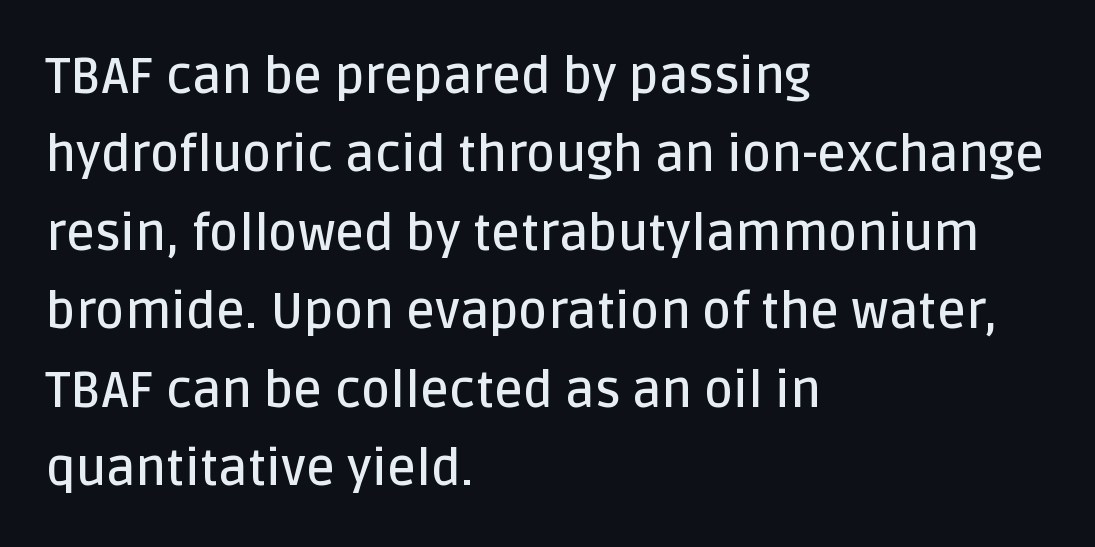
{"serif": "no", "italic": "no", "bold": "semi", "weight": "semibold", "width": "normal", "stroke_contrast": "low", "x_height": "large", "monospaced": "no", "underline": "no", "align": "left", "line_spacing": "normal", "line_spacing_ratio": 1.57, "letter_spacing": "normal", "letter_spacing_em": 0.0, "glyph_px": 50}
